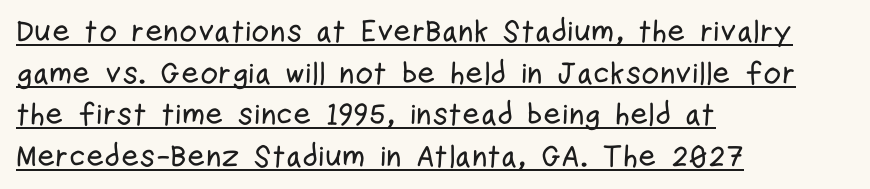
{"serif": "no", "italic": "no", "width": "condensed", "stroke_contrast": "low", "x_height": "medium", "monospaced": "no", "underline": "yes", "align": "left", "line_spacing": "normal", "line_spacing_ratio": 1.34, "letter_spacing": "normal", "letter_spacing_em": 0.0, "glyph_px": 31}
